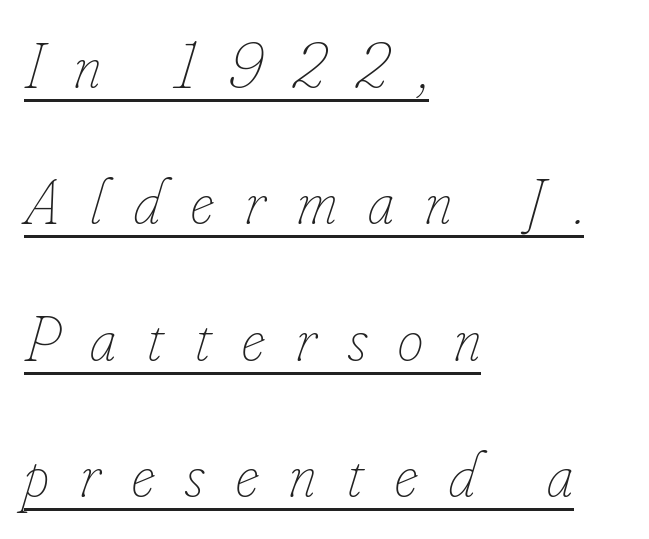
Q: Is the text bold? A: No.
Q: Is the text italic (slanted)? A: Yes, it leans right by about 16 degrees.
Q: Is the text underlined? A: Yes.
Q: How is the paragraph aligned? A: Left-aligned.
Q: Is the spacing between letters normal or unusually wide? A: Unusually wide.
Q: Is the spacing between lines tight, normal or loose? A: Loose.
Q: Width (condensed, normal, or wide)? A: Condensed.
Q: Stroke contrast? A: Low.
Q: x-height? A: Small.
Q: Monospaced? A: No.
